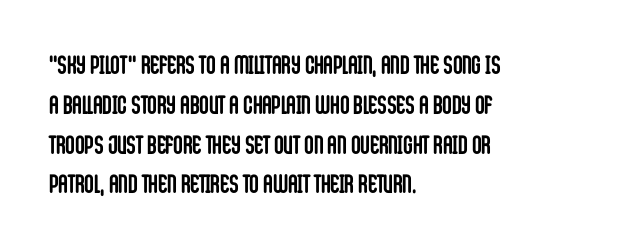
Q: Is the text bold? A: Yes.
Q: Is the text italic (slanted)? A: No, it is upright.
Q: Is the text underlined? A: No.
Q: How is the paragraph aligned? A: Left-aligned.
Q: Is the spacing between letters normal or unusually wide? A: Normal.
Q: Is the spacing between lines tight, normal or loose? A: Normal.
